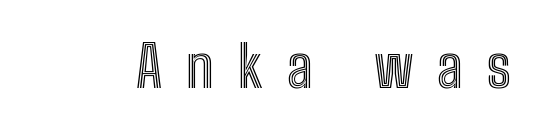
{"italic": "no", "width": "condensed", "x_height": "medium", "monospaced": "no", "underline": "no", "letter_spacing": "wide", "letter_spacing_em": 0.42, "glyph_px": 58}
